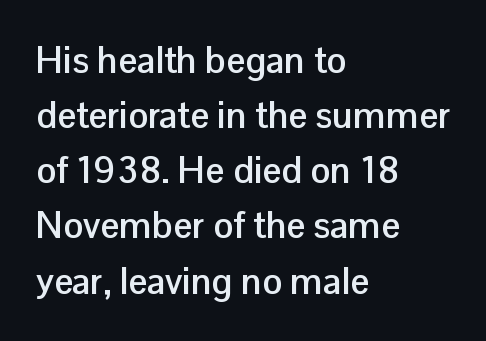
The image shows 37 px semibold sans-serif type, upright; set left-aligned, normal line spacing (1.49x), normal letter spacing, not underlined; low stroke contrast and a medium x-height.
